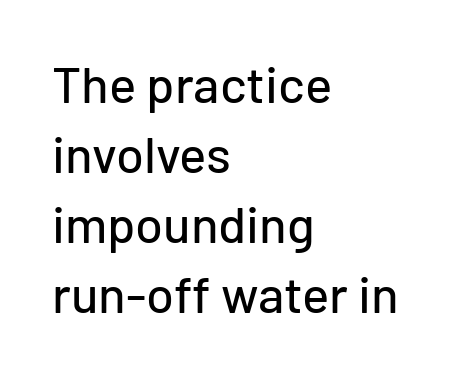
{"serif": "no", "italic": "no", "width": "normal", "stroke_contrast": "low", "x_height": "medium", "monospaced": "no", "underline": "no", "align": "left", "line_spacing": "normal", "line_spacing_ratio": 1.37, "letter_spacing": "normal", "letter_spacing_em": 0.0, "glyph_px": 51}
